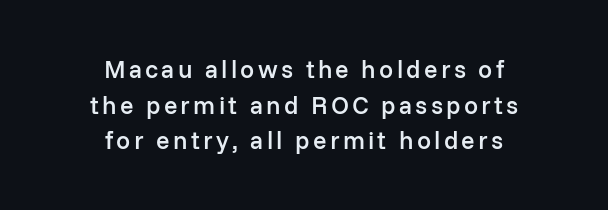
Q: Is the text bold? A: Semi-bold.
Q: Is the text italic (slanted)? A: No, it is upright.
Q: Is the text underlined? A: No.
Q: How is the paragraph aligned? A: Centered.
Q: Is the spacing between lines tight, normal or loose? A: Normal.
